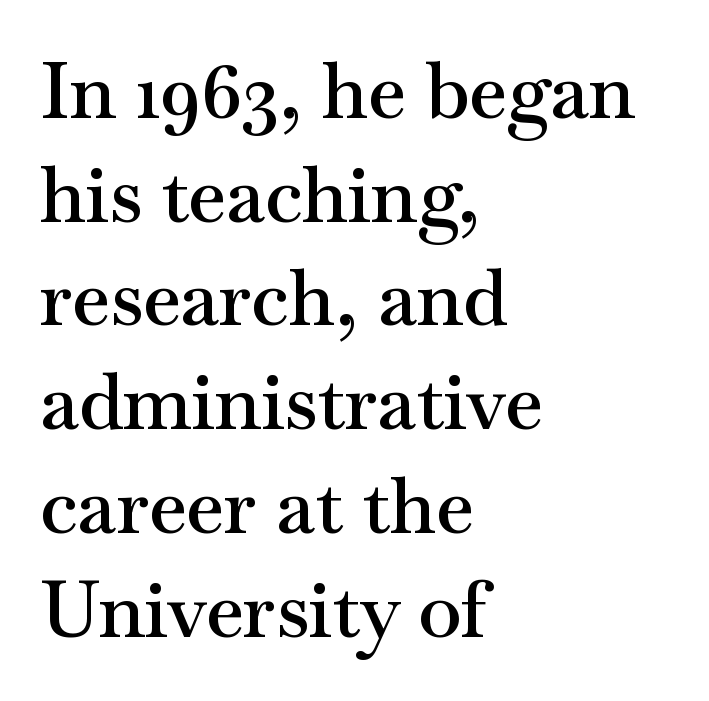
Characters remain perfectly vertical along every line. Just letters on the line, the space beneath them empty. Is the type bold? Partly — it's a semibold, heavier than regular but not fully bold. Typographically, this falls in the serif category.
